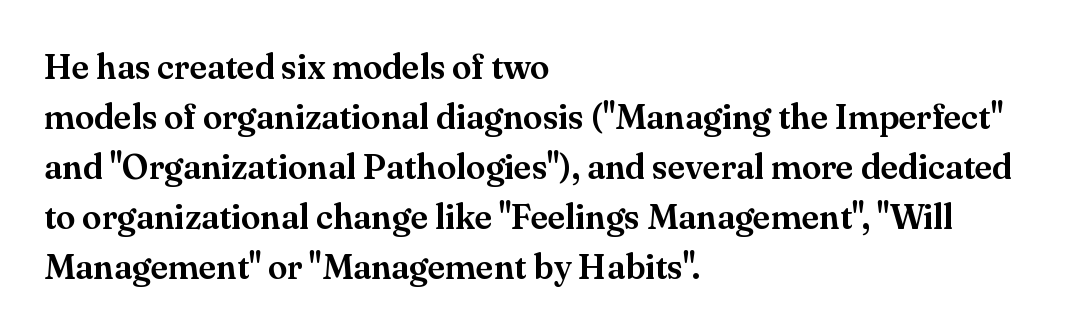
The image shows 35 px serif type, upright; set left-aligned, normal line spacing (1.43x), normal letter spacing, not underlined; medium stroke contrast and a small x-height.
